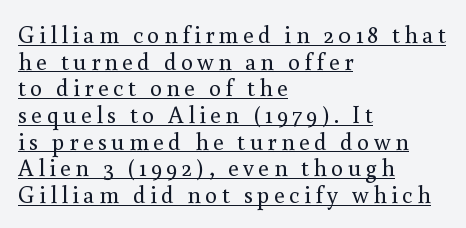
The passage shown stacks its lines with hardly any gap. Vertical stems look standard width or narrower in stroke. Teacher's note: observe the even left margin — that is flush-left alignment. A baseline rule has been typeset under these characters. Vertical strokes here are truly vertical.
